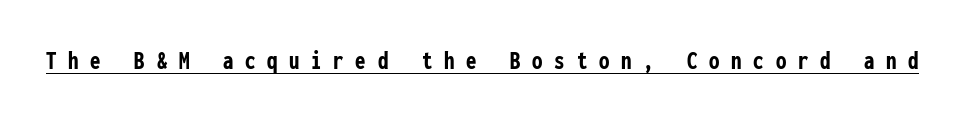
Heavy-handed strokes throughout: this text is bold. Posture: straight, roman, zero tilt. The string is rendered with underlining switched on. The passage shown has open, widely tracked lettering throughout.
